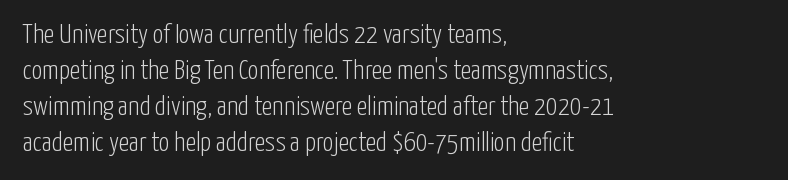
The image shows 27 px text type, upright; set left-aligned, normal line spacing (1.33x), normal letter spacing, not underlined.
